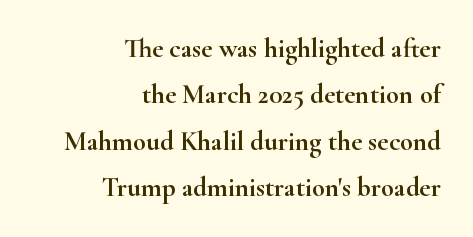
Each word holds together tightly as a unit, with standard inter-letter gaps. Just letters on the line, the space beneath them empty. This is the regular roman posture of the typeface. One-word summary of the alignment: right.
